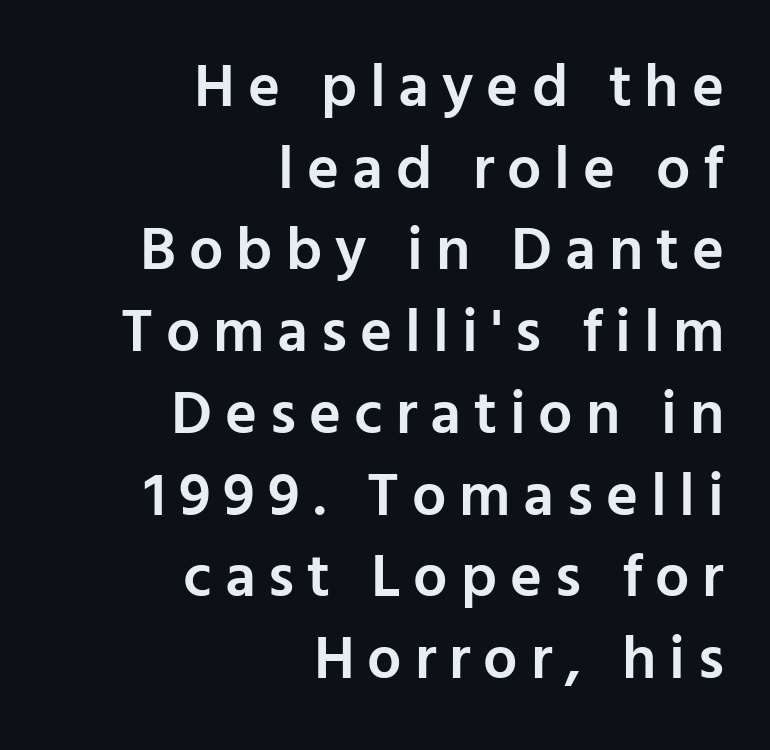
{"serif": "no", "italic": "no", "bold": "semi", "weight": "semibold", "width": "normal", "stroke_contrast": "low", "x_height": "medium", "monospaced": "no", "underline": "no", "align": "right", "line_spacing": "normal", "line_spacing_ratio": 1.34, "letter_spacing": "wide", "letter_spacing_em": 0.21, "glyph_px": 61}
